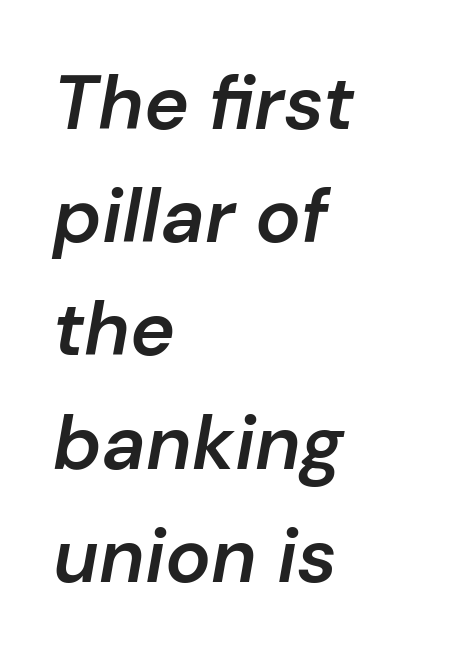
{"italic": "yes", "lean": "right", "slant_degrees": 10, "bold": "semi", "weight": "semibold", "width": "normal", "stroke_contrast": "low", "x_height": "medium", "monospaced": "no", "underline": "no", "align": "left", "line_spacing": "normal", "line_spacing_ratio": 1.49, "letter_spacing": "normal", "letter_spacing_em": 0.0, "glyph_px": 76}
